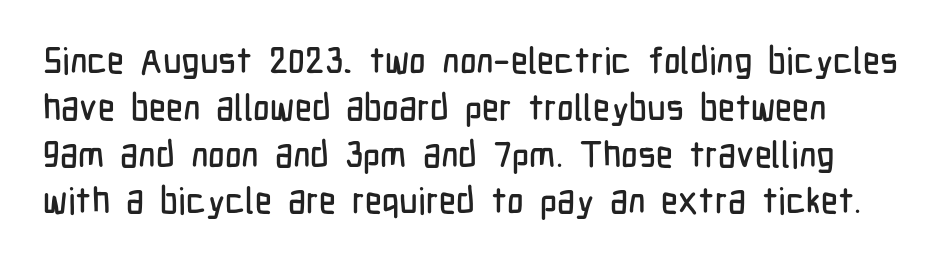
Q: Is the text italic (slanted)? A: No, it is upright.
Q: Is the typeface a serif or a sans-serif typeface? A: Sans-serif.
Q: Is the text underlined? A: No.
Q: Is the spacing between letters normal or unusually wide? A: Normal.
Q: Is the spacing between lines tight, normal or loose? A: Normal.
Q: Width (condensed, normal, or wide)? A: Condensed.
Q: Stroke contrast? A: Low.
Q: x-height? A: Medium.
Q: Monospaced? A: No.
